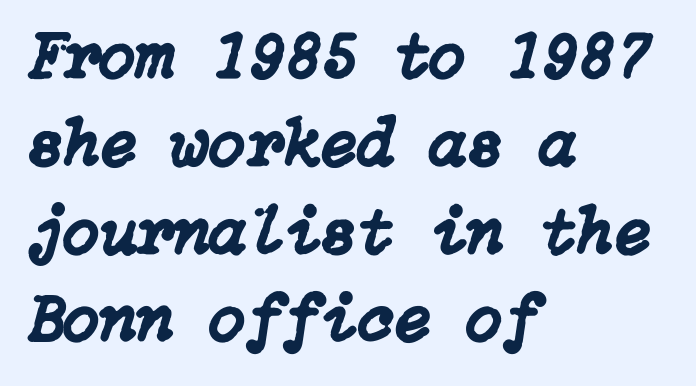
The image shows 67 px text type, italic (leaning right); set left-aligned, normal line spacing (1.31x), normal letter spacing, not underlined; low stroke contrast and a medium x-height.
